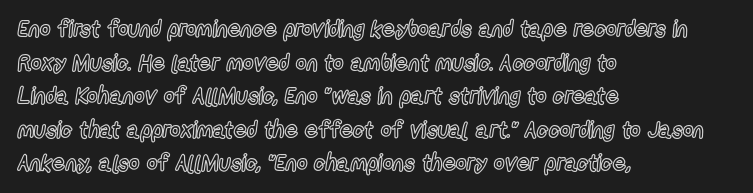
Q: Is the text italic (slanted)? A: Yes.
Q: Is the text underlined? A: No.
Q: How is the paragraph aligned? A: Left-aligned.
Q: Is the spacing between letters normal or unusually wide? A: Normal.
Q: Is the spacing between lines tight, normal or loose? A: Normal.
